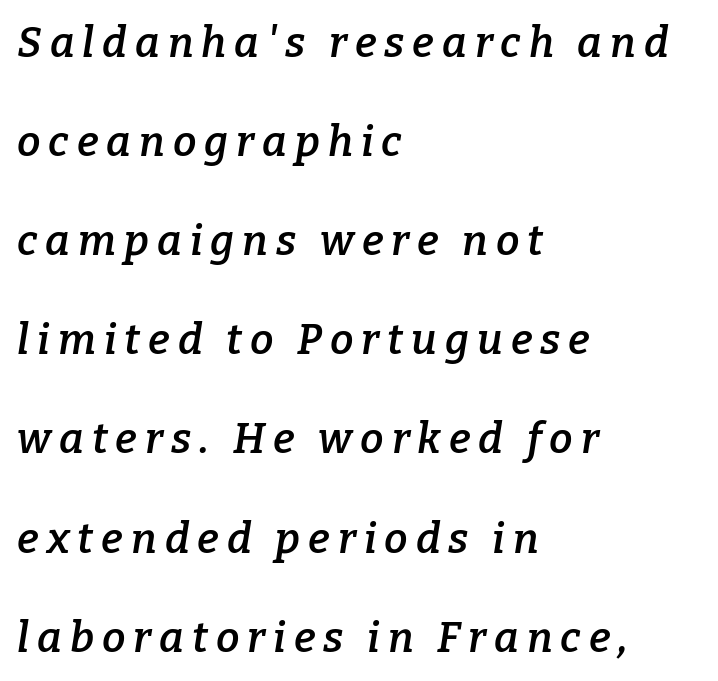
The image shows 42 px semibold serif type, italic (leaning right); set left-aligned, loose line spacing (2.36x), not underlined; low stroke contrast and a medium x-height.
